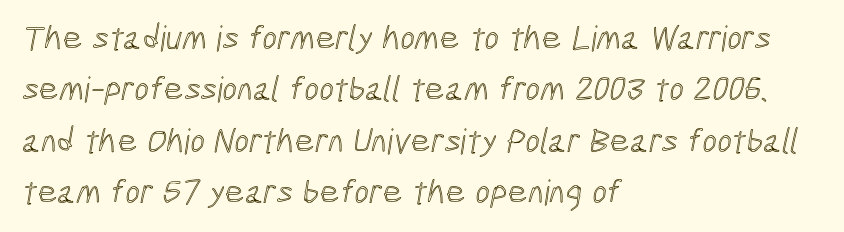
The image shows 35 px condensed type; set left-aligned, normal line spacing (1.47x), normal letter spacing, not underlined; a medium x-height.
